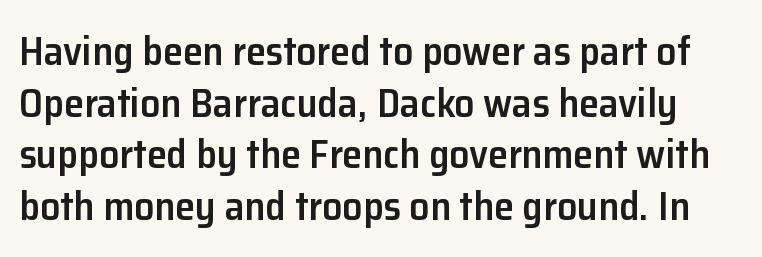
Q: Is the text bold? A: Semi-bold.
Q: Is the text italic (slanted)? A: No, it is upright.
Q: Is the typeface a serif or a sans-serif typeface? A: Sans-serif.
Q: Is the text underlined? A: No.
Q: Is the spacing between letters normal or unusually wide? A: Normal.
Q: Is the spacing between lines tight, normal or loose? A: Normal.
Q: Width (condensed, normal, or wide)? A: Normal.
Q: Stroke contrast? A: Low.
Q: x-height? A: Medium.
Q: Monospaced? A: No.
